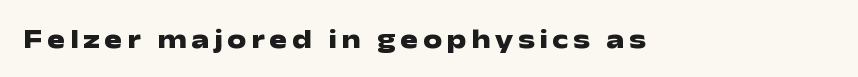
{"italic": "no", "bold": "yes", "underline": "no", "glyph_px": 27}
